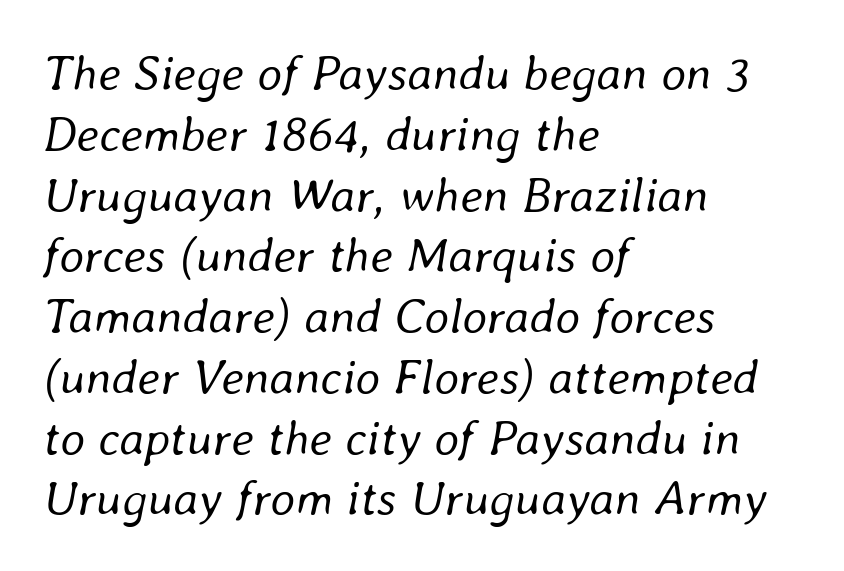
Each letter keeps its own natural width here, so spacing adapts to shape. Posture: slanted. Unmarked baselines from the first word to the last. Heft: none added — not bold.
